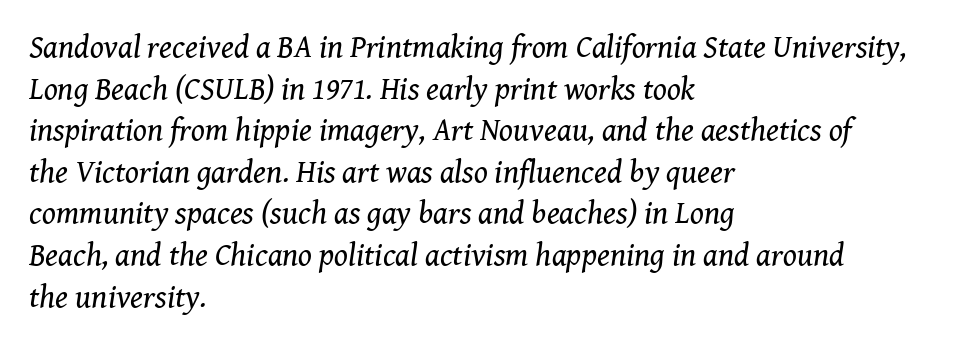
Q: Is the text bold? A: No.
Q: Is the text italic (slanted)? A: Yes, it leans right by about 8 degrees.
Q: Is the typeface a serif or a sans-serif typeface? A: Serif.
Q: Is the text underlined? A: No.
Q: How is the paragraph aligned? A: Left-aligned.
Q: Is the spacing between letters normal or unusually wide? A: Normal.
Q: Is the spacing between lines tight, normal or loose? A: Normal.
Q: Width (condensed, normal, or wide)? A: Normal.
Q: Stroke contrast? A: Medium.
Q: x-height? A: Medium.
Q: Monospaced? A: No.
